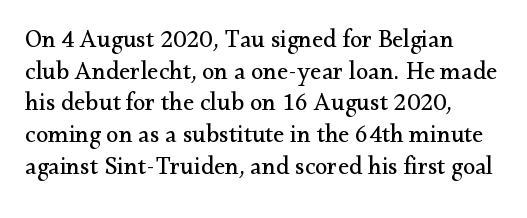
The image shows 25 px text type, upright; set left-aligned, normal line spacing (1.27x), normal letter spacing, not underlined.
